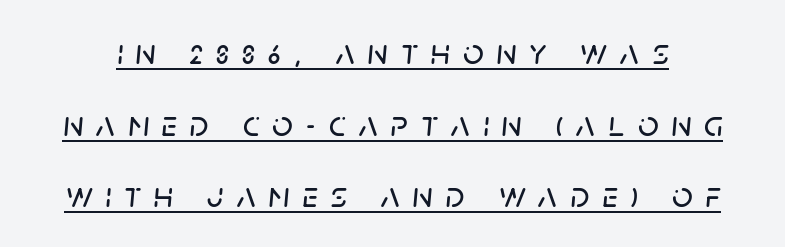
{"italic": "yes", "lean": "right", "slant_degrees": 5, "width": "normal", "stroke_contrast": "low", "x_height": "large", "monospaced": "no", "underline": "yes", "line_spacing": "loose", "line_spacing_ratio": 1.99, "letter_spacing": "wide", "letter_spacing_em": 0.36, "glyph_px": 36}
